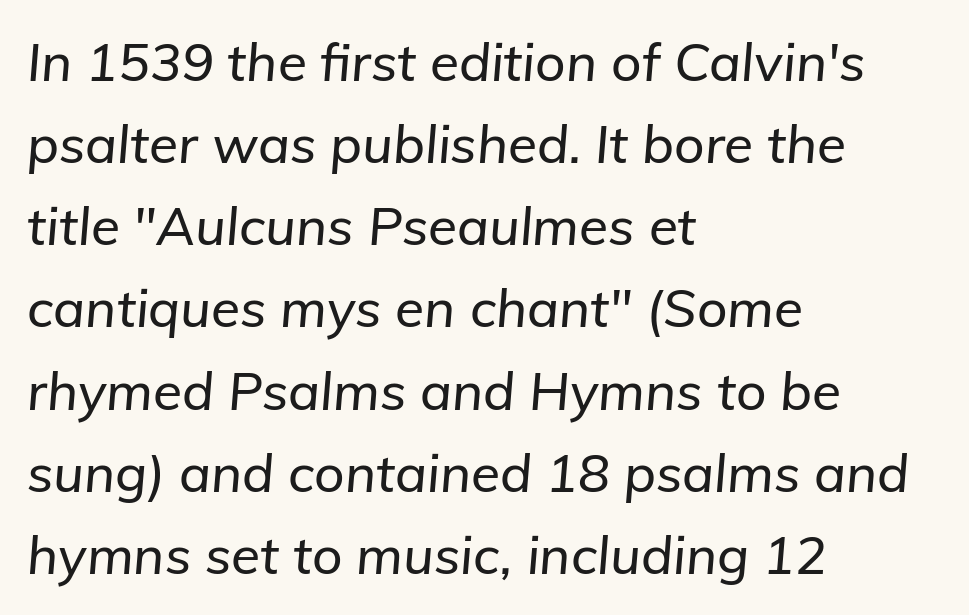
The image shows 53 px text type, italic (leaning right); set left-aligned, normal line spacing (1.55x), normal letter spacing, not underlined; low stroke contrast and a medium x-height.
